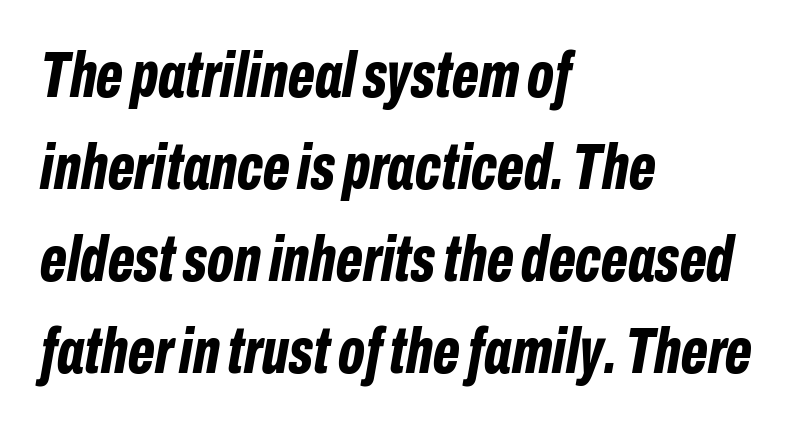
Just letters on the line, the space beneath them empty. Characters follow at the spacing the type designer built in. Observe the lean: these are italic letterforms. The rendering uses natural spacing where letterforms have individual widths.
